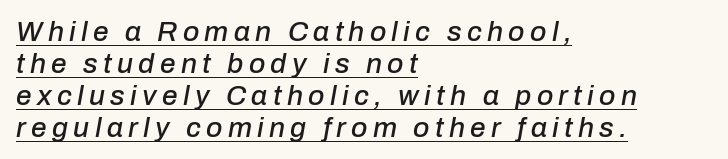
{"italic": "yes", "lean": "right", "slant_degrees": 10, "width": "normal", "stroke_contrast": "low", "x_height": "medium", "monospaced": "no", "underline": "yes", "align": "left", "line_spacing": "tight", "line_spacing_ratio": 1.14, "glyph_px": 28}
